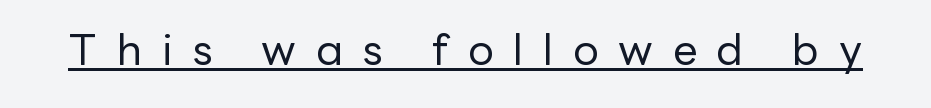
{"serif": "no", "italic": "no", "bold": "no", "weight": "regular", "width": "normal", "stroke_contrast": "low", "x_height": "medium", "monospaced": "no", "underline": "yes", "letter_spacing": "wide", "letter_spacing_em": 0.46, "glyph_px": 43}
